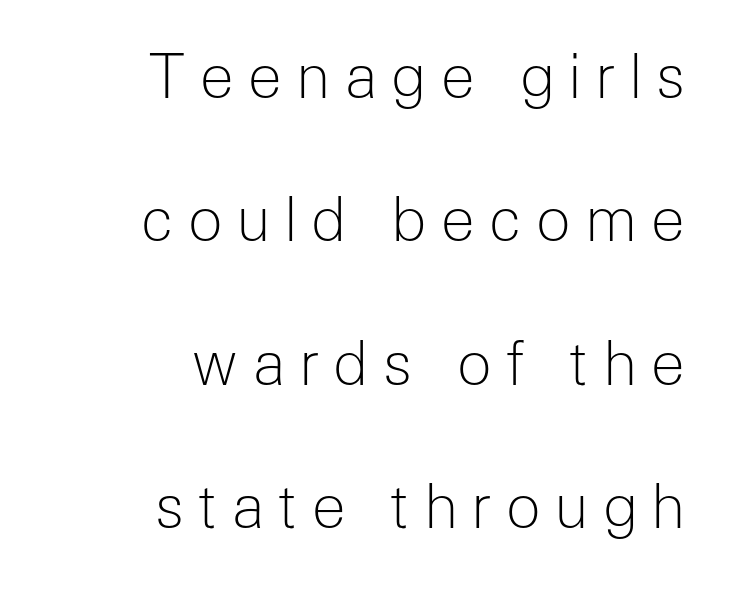
{"serif": "no", "italic": "no", "bold": "no", "weight": "light", "width": "normal", "stroke_contrast": "low", "x_height": "medium", "monospaced": "no", "underline": "no", "align": "right", "line_spacing": "loose", "line_spacing_ratio": 2.43, "letter_spacing": "wide", "letter_spacing_em": 0.22, "glyph_px": 59}
